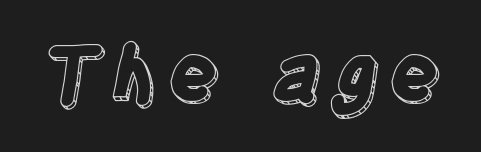
Q: Is the text italic (slanted)? A: Yes.
Q: Is the text underlined? A: No.
Q: Width (condensed, normal, or wide)? A: Condensed.
Q: x-height? A: Large.
Q: Monospaced? A: No.
